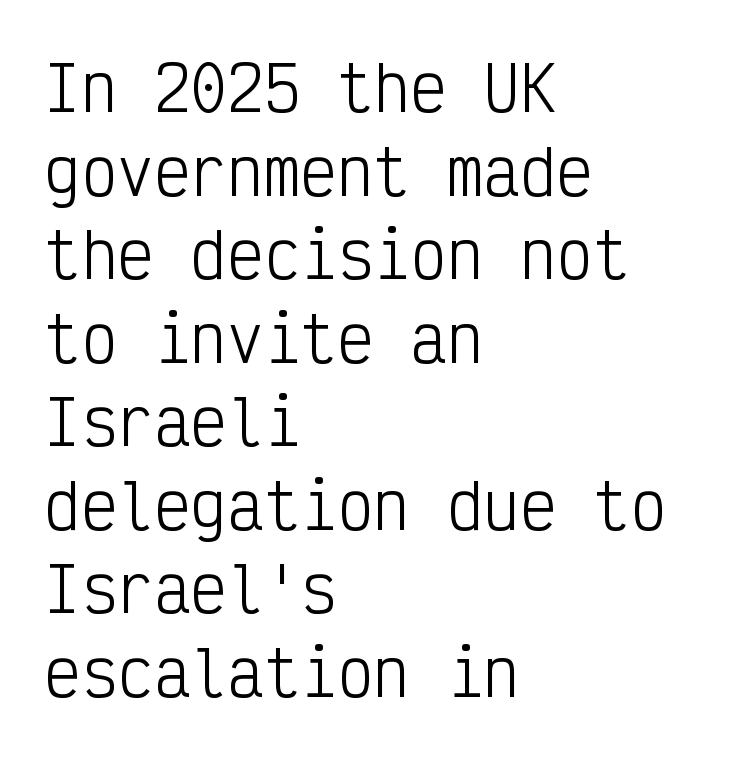
{"serif": "no", "italic": "no", "bold": "no", "weight": "light", "width": "condensed", "stroke_contrast": "low", "x_height": "medium", "monospaced": "yes", "underline": "no", "align": "left", "line_spacing": "normal", "line_spacing_ratio": 1.37, "letter_spacing": "normal", "letter_spacing_em": 0.0, "glyph_px": 61}
